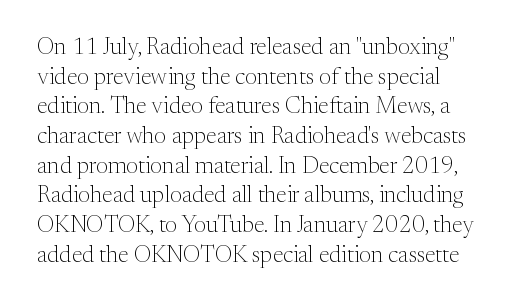
Q: Is the text bold? A: No.
Q: Is the text italic (slanted)? A: No, it is upright.
Q: Is the text underlined? A: No.
Q: Is the spacing between letters normal or unusually wide? A: Normal.
Q: Is the spacing between lines tight, normal or loose? A: Normal.
